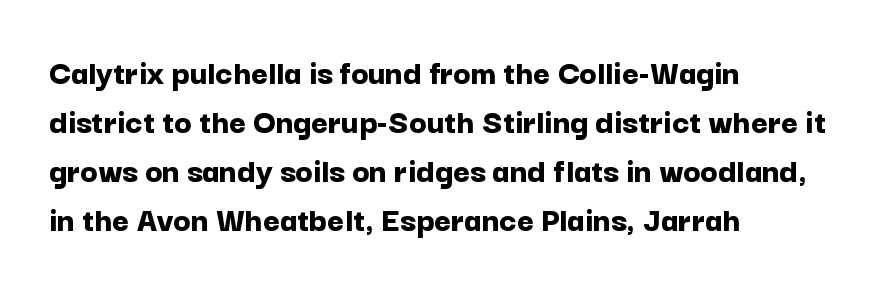
Students, this is bold: see how much ink each stroke carries. Spacing verdict: proportional, widths tailored to each character. I'd call this a sans setting — the letters go barefoot. Horizontal bands of white between lines are of average thickness.
